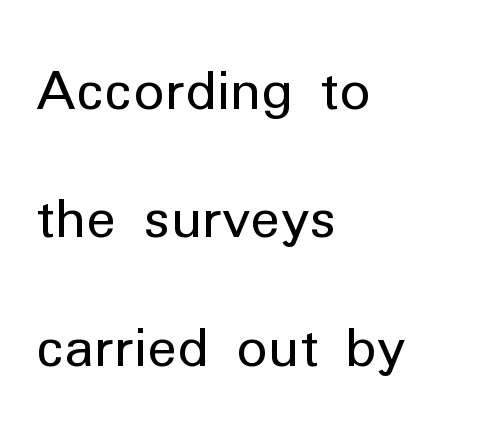
The image shows 53 px regular-weight sans-serif type, upright; set left-aligned, loose line spacing (2.42x), normal letter spacing, not underlined; low stroke contrast and a medium x-height.
